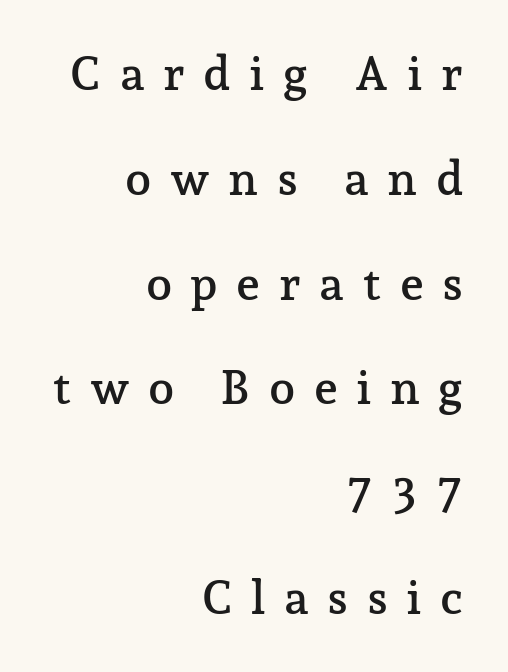
Regarding serifs, this sample has them. How are the letters spaced? Widely, with obvious added tracking. The letters advance in unequal steps, a hallmark of proportional type. Quick note: not italic, upright. The block of text is sparse from top to bottom, with ample space between rows. Where is the straight margin? On the right.
